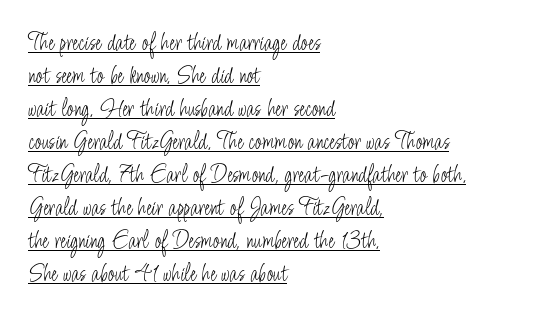
Q: Is the text bold? A: No.
Q: Is the text italic (slanted)? A: Yes.
Q: Is the text underlined? A: Yes.
Q: How is the paragraph aligned? A: Left-aligned.
Q: Is the spacing between letters normal or unusually wide? A: Normal.
Q: Is the spacing between lines tight, normal or loose? A: Normal.
